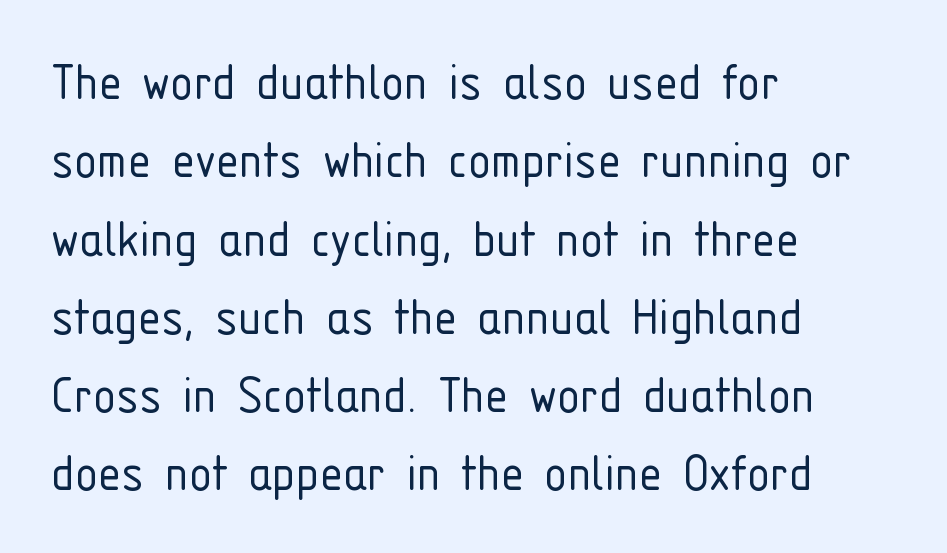
Q: Is the text bold? A: No.
Q: Is the text italic (slanted)? A: No, it is upright.
Q: Is the typeface a serif or a sans-serif typeface? A: Sans-serif.
Q: Is the text underlined? A: No.
Q: How is the paragraph aligned? A: Left-aligned.
Q: Is the spacing between letters normal or unusually wide? A: Normal.
Q: Is the spacing between lines tight, normal or loose? A: Normal.
Q: Width (condensed, normal, or wide)? A: Condensed.
Q: Stroke contrast? A: Low.
Q: x-height? A: Medium.
Q: Monospaced? A: No.
